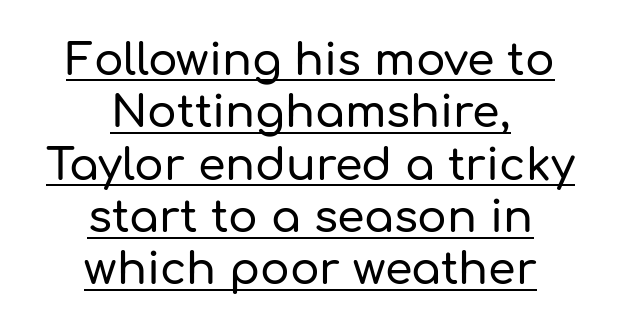
Font category for this specimen: sans-serif. Beneath each row of characters lies a ruled line. Compared with a flush-left layout, this one balances lines on the center instead. Note the varied advance widths — an 'i' is clearly narrower than an 'm'. Ascenders rise straight up at ninety degrees.
